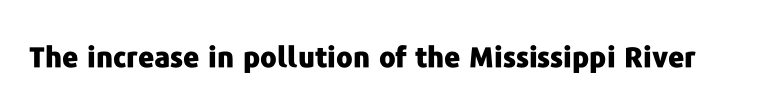
The image shows 28 px heavy sans-serif type, upright; set normal letter spacing, not underlined; low stroke contrast and a medium x-height.
